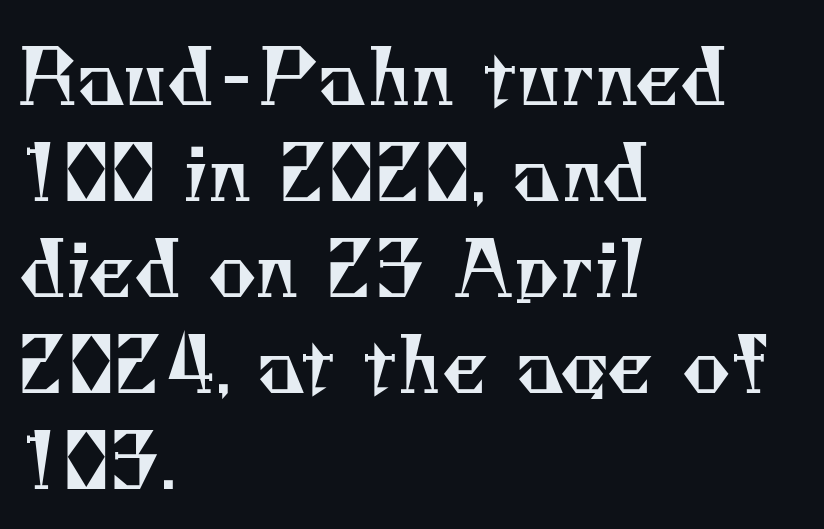
Baseline-to-baseline distance is the conventional proportion of letter height. Stems here are at most as thick as an everyday book face. Here the designer chose a conventional face with non-uniform glyph widths. Check under the words: just untouched page.
